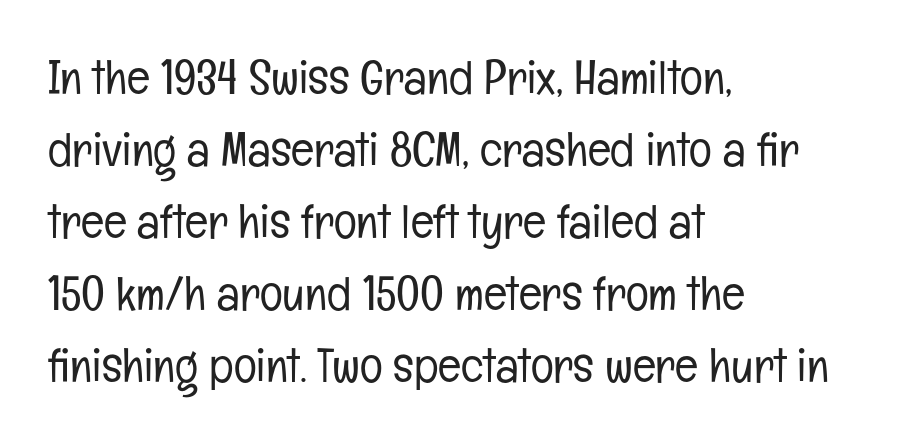
Q: Is the text bold? A: No.
Q: Is the text italic (slanted)? A: No, it is upright.
Q: Is the typeface a serif or a sans-serif typeface? A: Sans-serif.
Q: Is the text underlined? A: No.
Q: How is the paragraph aligned? A: Left-aligned.
Q: Is the spacing between letters normal or unusually wide? A: Normal.
Q: Is the spacing between lines tight, normal or loose? A: Normal.
Q: Width (condensed, normal, or wide)? A: Condensed.
Q: Stroke contrast? A: Low.
Q: x-height? A: Medium.
Q: Monospaced? A: No.
